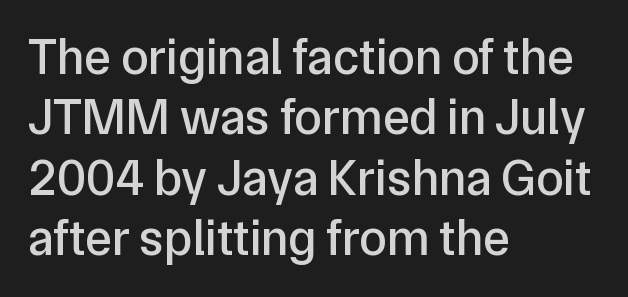
Q: Is the text italic (slanted)? A: No, it is upright.
Q: Is the typeface a serif or a sans-serif typeface? A: Sans-serif.
Q: Is the text underlined? A: No.
Q: How is the paragraph aligned? A: Left-aligned.
Q: Is the spacing between letters normal or unusually wide? A: Normal.
Q: Width (condensed, normal, or wide)? A: Normal.
Q: Stroke contrast? A: Low.
Q: x-height? A: Medium.
Q: Monospaced? A: No.
